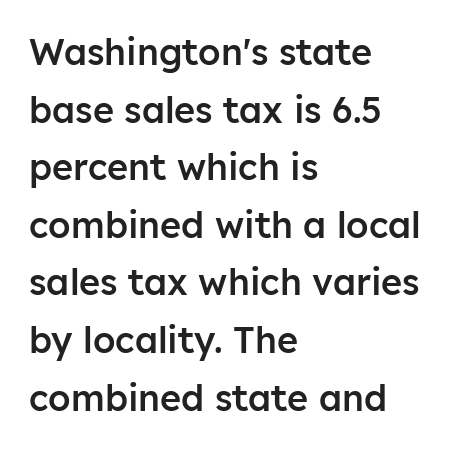
Looks like regular typesetting: each glyph gets only the width it needs. Alignment: flush left. Descenders are the only things crossing below the line. The type family on display is of the sans-serif kind. These words are printed semibold, heavier than regular yet not bold.
